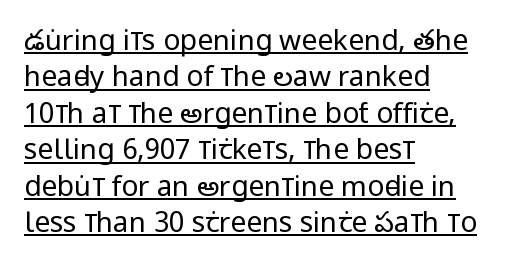
Q: Is the text bold? A: No.
Q: Is the text italic (slanted)? A: No, it is upright.
Q: Is the typeface a serif or a sans-serif typeface? A: Sans-serif.
Q: Is the text underlined? A: Yes.
Q: How is the paragraph aligned? A: Left-aligned.
Q: Is the spacing between letters normal or unusually wide? A: Normal.
Q: Is the spacing between lines tight, normal or loose? A: Normal.
Q: Width (condensed, normal, or wide)? A: Condensed.
Q: Stroke contrast? A: Low.
Q: x-height? A: Large.
Q: Monospaced? A: No.
